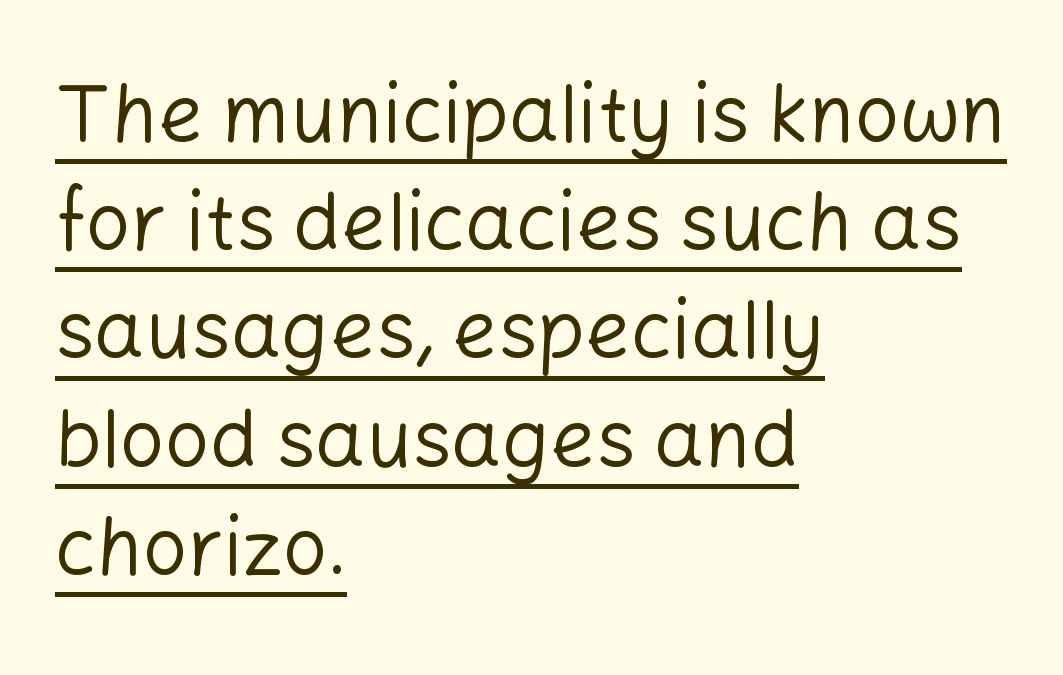
{"serif": "no", "italic": "no", "bold": "no", "weight": "regular", "width": "normal", "stroke_contrast": "low", "x_height": "medium", "monospaced": "no", "underline": "yes", "align": "left", "line_spacing": "normal", "line_spacing_ratio": 1.37, "letter_spacing": "normal", "letter_spacing_em": 0.0, "glyph_px": 79}
